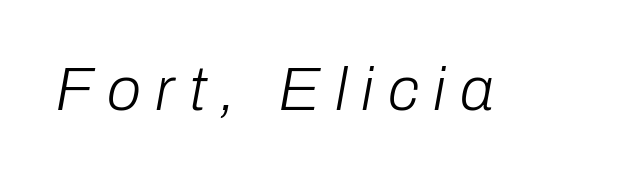
The image shows 62 px light type, italic (leaning right); set unusually wide letter spacing (+0.23 em), not underlined; low stroke contrast and a medium x-height.
